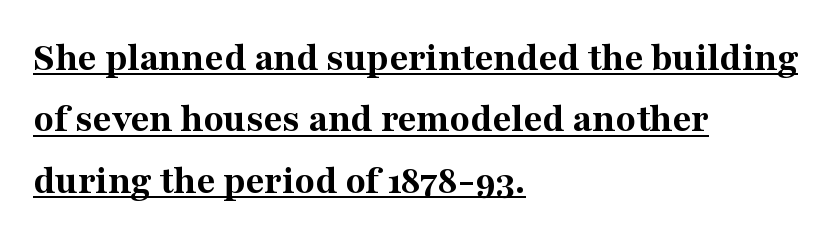
Think of a printed novel: that variable character pitch is what you see here. Horizontally, the lines are justified to the leading edge only. The sample has been set heavy, in full bold. The typesetter has applied underlining to the passage shown. Posture: upright roman.
